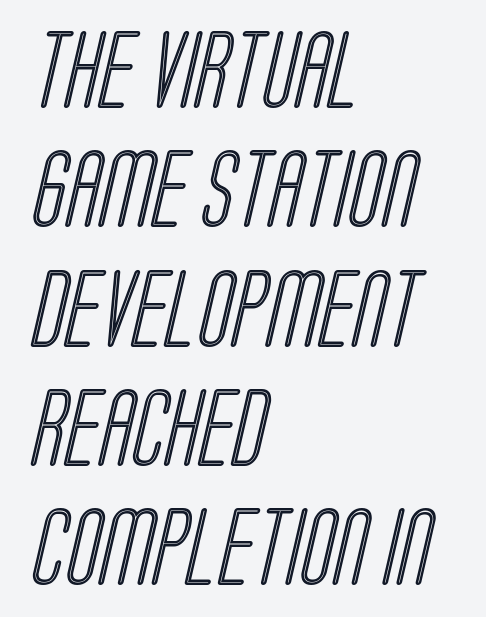
Q: Is the text underlined? A: No.
Q: How is the paragraph aligned? A: Left-aligned.
Q: Is the spacing between letters normal or unusually wide? A: Normal.
Q: Is the spacing between lines tight, normal or loose? A: Normal.
Q: Width (condensed, normal, or wide)? A: Condensed.
Q: x-height? A: Large.
Q: Monospaced? A: No.
